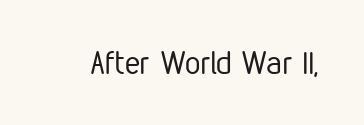
{"serif": "no", "italic": "no", "bold": "no", "weight": "regular", "width": "condensed", "stroke_contrast": "low", "x_height": "medium", "monospaced": "no", "underline": "no", "letter_spacing": "normal", "letter_spacing_em": 0.0, "glyph_px": 31}
